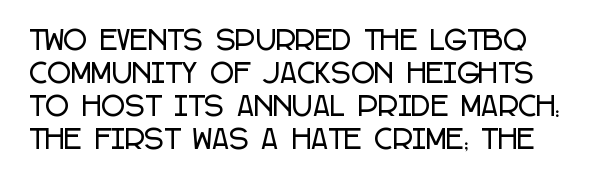
Characters follow at the spacing the type designer built in. Italic: no, the glyphs are upright roman. The baseline area is clear. Reading down the column, the eye jumps a familiar distance to each next line.
